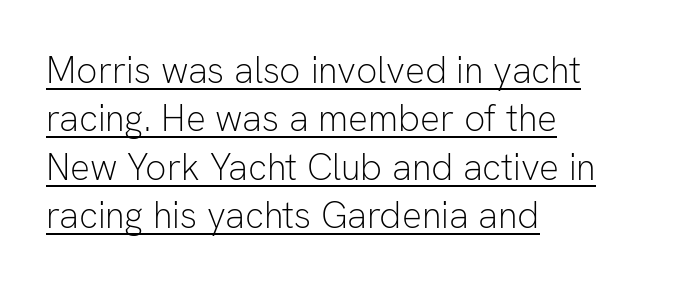
Q: Is the text bold? A: No.
Q: Is the text italic (slanted)? A: No, it is upright.
Q: Is the typeface a serif or a sans-serif typeface? A: Sans-serif.
Q: Is the text underlined? A: Yes.
Q: How is the paragraph aligned? A: Left-aligned.
Q: Is the spacing between letters normal or unusually wide? A: Normal.
Q: Is the spacing between lines tight, normal or loose? A: Normal.
Q: Width (condensed, normal, or wide)? A: Normal.
Q: Stroke contrast? A: Low.
Q: x-height? A: Medium.
Q: Monospaced? A: No.
